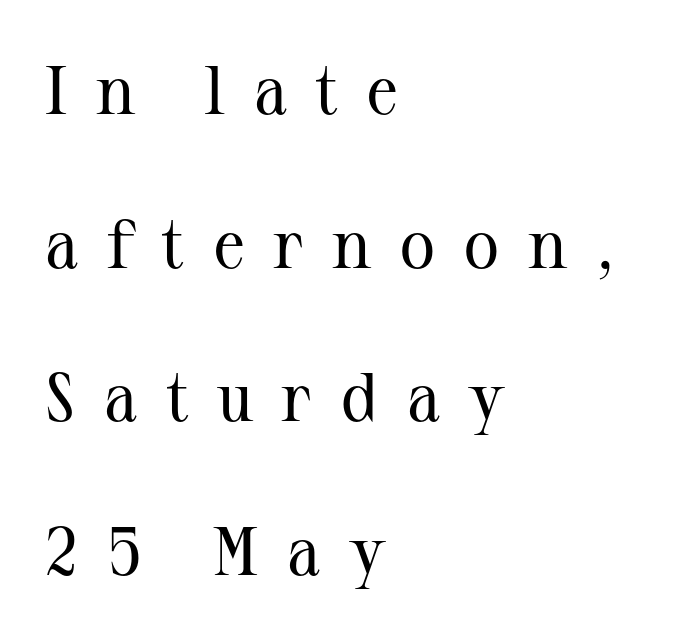
{"serif": "yes", "italic": "no", "bold": "no", "weight": "regular", "width": "normal", "stroke_contrast": "medium", "x_height": "medium", "monospaced": "no", "underline": "no", "align": "left", "line_spacing": "loose", "line_spacing_ratio": 2.26, "letter_spacing": "wide", "letter_spacing_em": 0.41, "glyph_px": 68}
